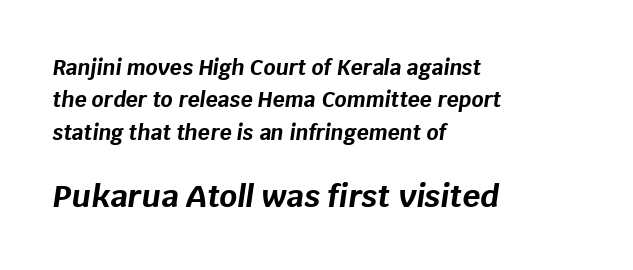
{"italic": "yes", "lean": "right", "slant_degrees": 8, "bold": "yes", "weight": "bold", "width": "normal", "stroke_contrast": "low", "x_height": "large", "monospaced": "no", "underline": "no", "align": "left", "line_spacing": "normal", "line_spacing_ratio": 1.54, "letter_spacing": "normal", "letter_spacing_em": 0.0, "larger_block": "second", "size_ratio": 1.48, "glyph_px": 31}
